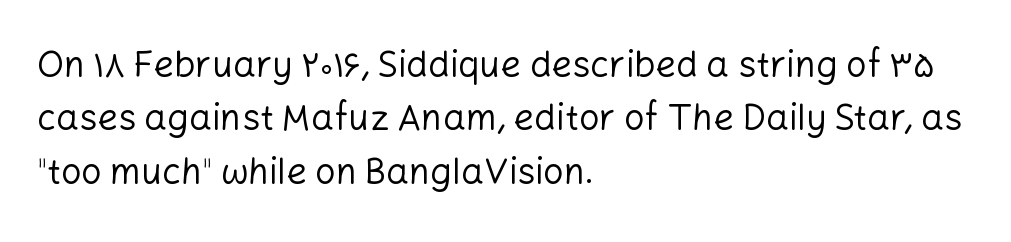
The font's upright variant was chosen for this text. Varying glyph widths throughout — classic text-font behaviour. Horizontal bands of white between lines are of average thickness. Does extra space separate the letters? No, they use regular spacing. Font category for this specimen: sans-serif. Leftover space on each line is placed entirely after the last word.
